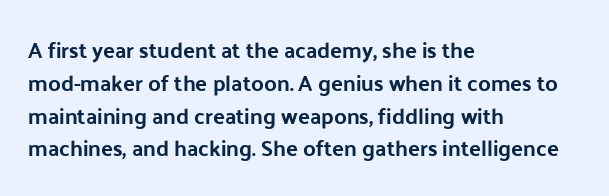
The specimen omits any rule beneath the text block's lines. Is the letter spacing exaggerated? No — it looks like the ordinary default. The typography opts for an upright posture over an oblique one. The rag falls on the right side of this text block. Baseline-to-baseline distance is the conventional proportion of letter height.
